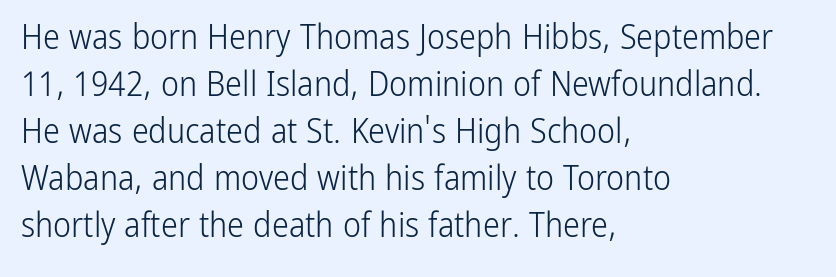
{"serif": "no", "italic": "no", "bold": "no", "weight": "light", "width": "condensed", "stroke_contrast": "low", "x_height": "medium", "monospaced": "no", "underline": "no", "align": "left", "line_spacing": "normal", "line_spacing_ratio": 1.38, "letter_spacing": "normal", "letter_spacing_em": 0.0, "glyph_px": 34}
